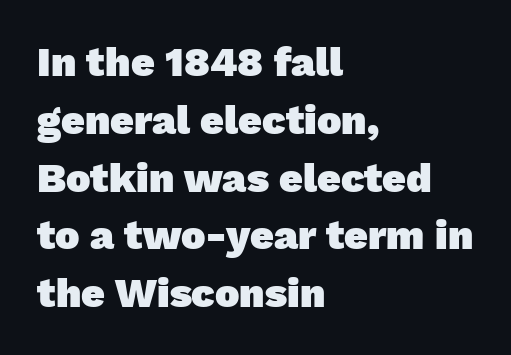
The image shows 41 px heavy sans-serif type; set left-aligned, normal line spacing (1.41x), normal letter spacing, not underlined; low stroke contrast and a medium x-height.
